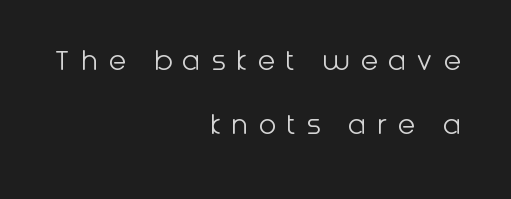
A student would call this right alignment; a typographer would say flush right, rag left. Every character sits straight up, as roman type does. No feet cap the strokes, marking this as sans-serif type. This sample has the flowing, uneven cadence of proportional lettering. Compared with typical body copy, the letter spacing here is much looser. The letterforms sit at book weight or below.
